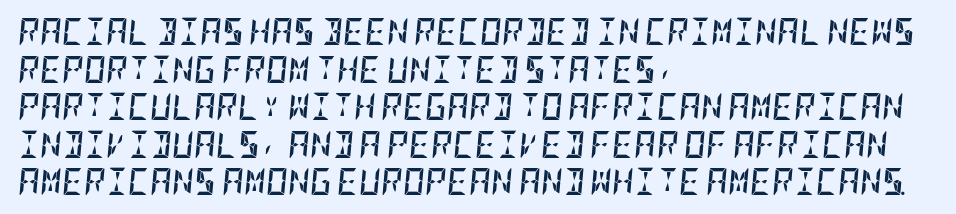
The image shows 27 px bold type, italic (leaning right); set left-aligned, normal line spacing (1.39x), normal letter spacing, not underlined.
